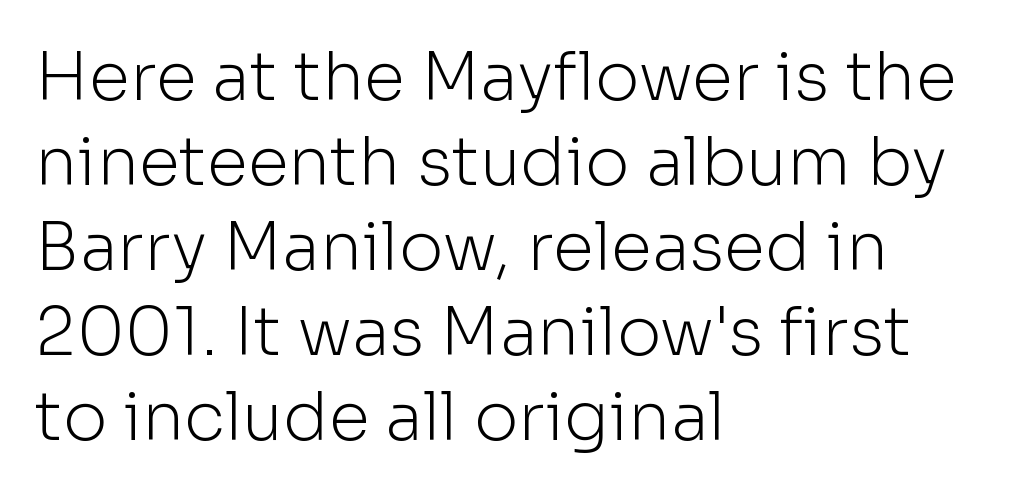
Q: Is the text bold? A: No.
Q: Is the text italic (slanted)? A: No, it is upright.
Q: Is the typeface a serif or a sans-serif typeface? A: Sans-serif.
Q: Is the text underlined? A: No.
Q: How is the paragraph aligned? A: Left-aligned.
Q: Is the spacing between letters normal or unusually wide? A: Normal.
Q: Is the spacing between lines tight, normal or loose? A: Normal.
Q: Width (condensed, normal, or wide)? A: Normal.
Q: Stroke contrast? A: Low.
Q: x-height? A: Medium.
Q: Monospaced? A: No.
